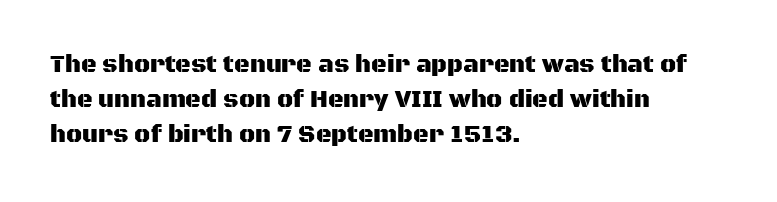
{"italic": "no", "underline": "no", "align": "left", "line_spacing": "normal", "line_spacing_ratio": 1.46, "letter_spacing": "normal", "letter_spacing_em": 0.0, "glyph_px": 24}
